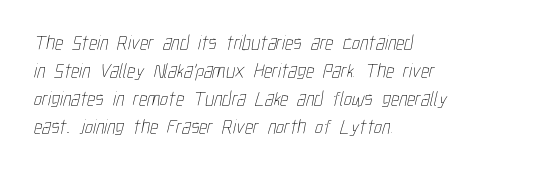
The image shows 20 px text type; set left-aligned, normal line spacing (1.4x), normal letter spacing, not underlined.
